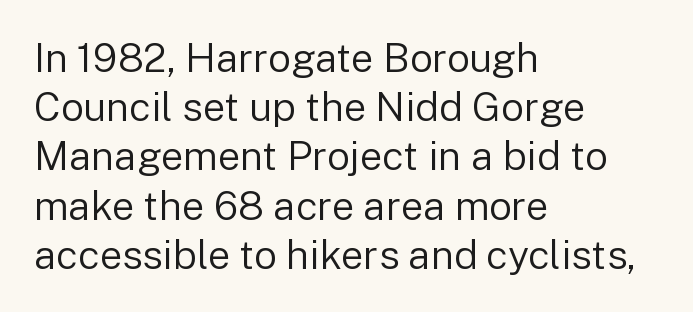
{"serif": "no", "italic": "no", "bold": "no", "weight": "regular", "width": "normal", "stroke_contrast": "low", "x_height": "medium", "monospaced": "no", "underline": "no", "align": "left", "line_spacing_ratio": 1.23, "letter_spacing": "normal", "letter_spacing_em": 0.0, "glyph_px": 40}
